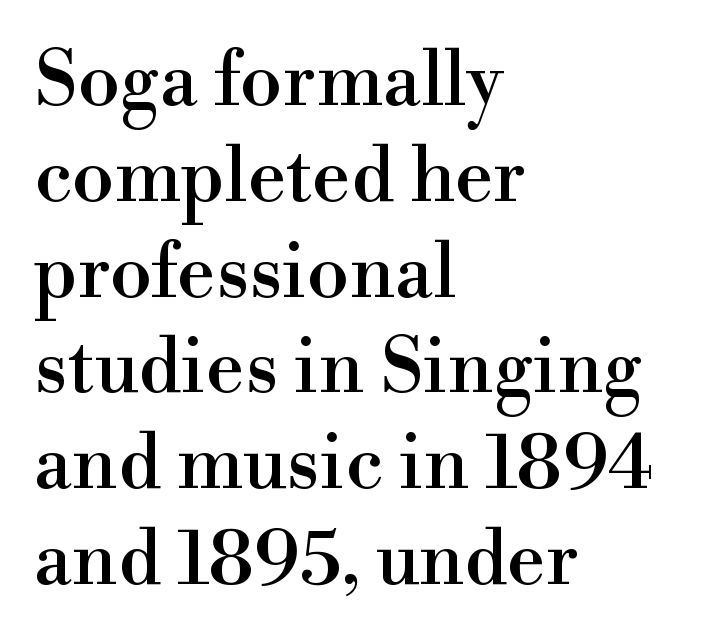
The image shows 76 px serif type, upright; set left-aligned, normal line spacing (1.26x), normal letter spacing, not underlined; a small x-height.
